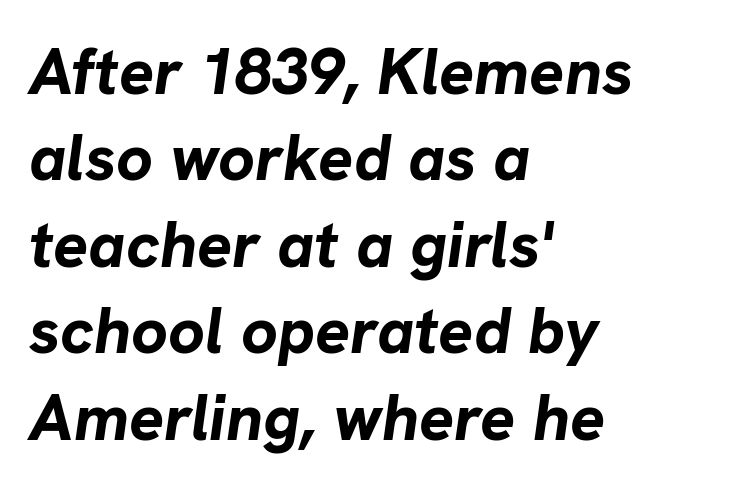
Q: Is the text bold? A: Yes.
Q: Is the text italic (slanted)? A: Yes, it leans right by about 8 degrees.
Q: Is the text underlined? A: No.
Q: How is the paragraph aligned? A: Left-aligned.
Q: Is the spacing between letters normal or unusually wide? A: Normal.
Q: Is the spacing between lines tight, normal or loose? A: Normal.
Q: Width (condensed, normal, or wide)? A: Normal.
Q: Stroke contrast? A: Low.
Q: x-height? A: Medium.
Q: Monospaced? A: No.
